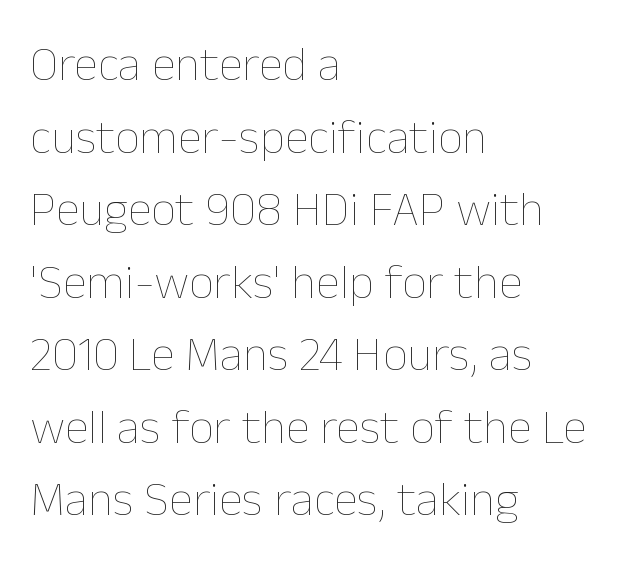
{"italic": "no", "bold": "no", "weight": "thin", "width": "normal", "stroke_contrast": "low", "x_height": "medium", "monospaced": "no", "underline": "no", "align": "left", "line_spacing": "normal", "line_spacing_ratio": 1.48, "letter_spacing": "normal", "letter_spacing_em": 0.0, "glyph_px": 49}
